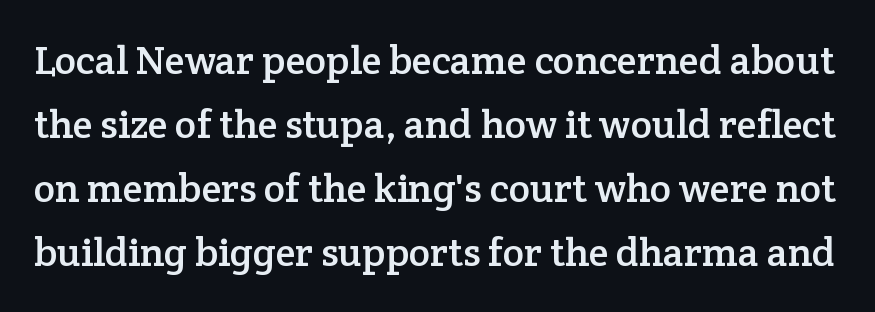
Q: Is the text italic (slanted)? A: No, it is upright.
Q: Is the typeface a serif or a sans-serif typeface? A: Serif.
Q: Is the text underlined? A: No.
Q: Is the spacing between letters normal or unusually wide? A: Normal.
Q: Is the spacing between lines tight, normal or loose? A: Normal.
Q: Width (condensed, normal, or wide)? A: Normal.
Q: Stroke contrast? A: Low.
Q: x-height? A: Medium.
Q: Monospaced? A: No.
